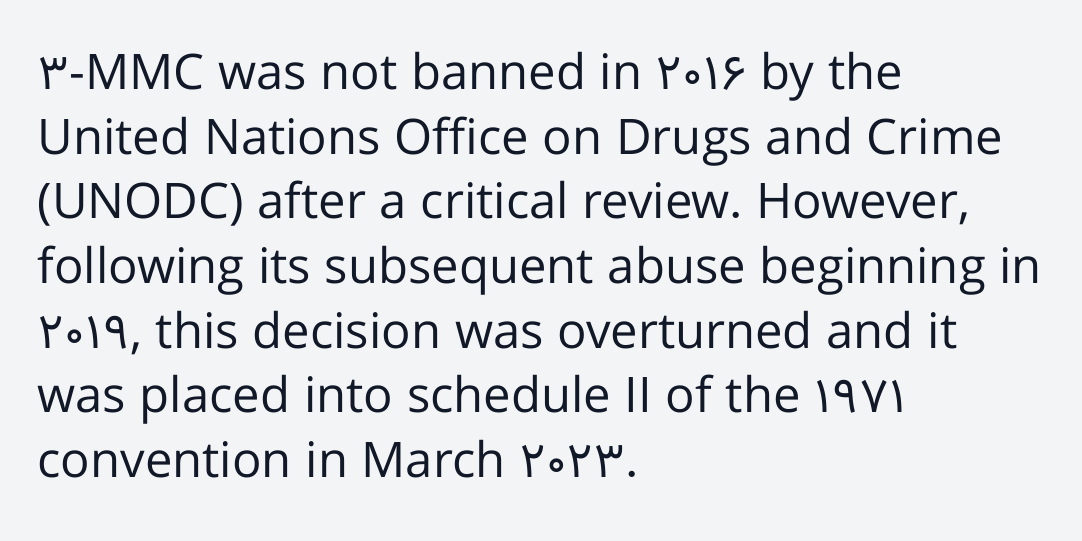
You could not count columns in this text — the font is proportionally spaced. Horizontal alignment here is leftward, the default for most running prose. What stands out about the letter spacing? Nothing — it is the standard amount. Letters have the restrained weight of plain body copy at most. This sample uses a sans-serif face.
